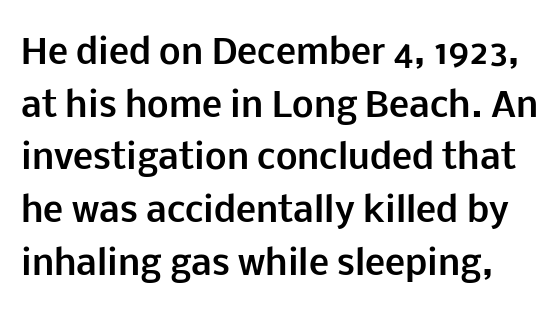
The image shows 34 px bold sans-serif type, upright; set normal line spacing (1.55x), normal letter spacing, not underlined; low stroke contrast and a medium x-height.
